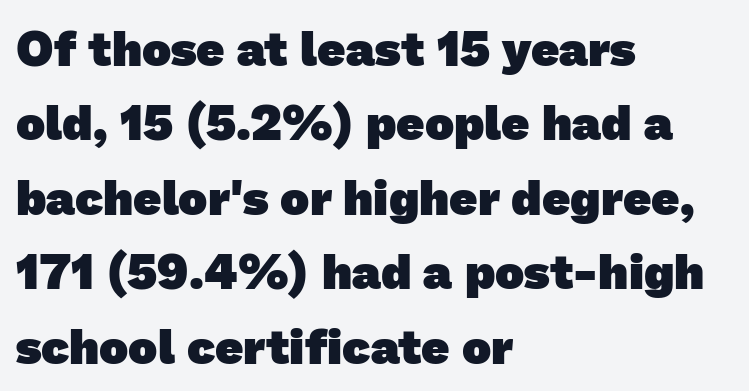
{"serif": "no", "bold": "yes", "weight": "heavy", "width": "normal", "stroke_contrast": "low", "x_height": "medium", "monospaced": "no", "underline": "no", "align": "left", "line_spacing": "normal", "line_spacing_ratio": 1.52, "letter_spacing": "normal", "letter_spacing_em": 0.0, "glyph_px": 49}
